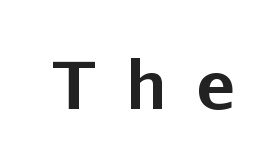
The strokes are fattened all the way to bold. Words appear elongated and porous because spacing is wide. Each letter's strokes conclude bluntly, with no projecting serifs. Posture: vertical. Words float on clear page, feet unadorned.
